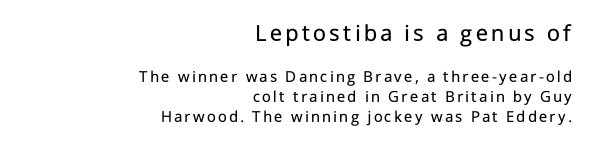
The ragged edge is on the left, which tells us the setting is flush right. Bold? No — there's no thickening of the strokes. Type without underlining. The letters stand straight up with perfectly vertical stems. The block sitting higher on the canvas is the one with enlarged characters.
